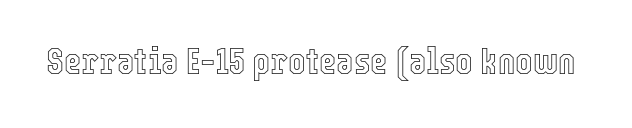
The image shows 37 px condensed type, upright; set normal letter spacing, not underlined; a medium x-height.
